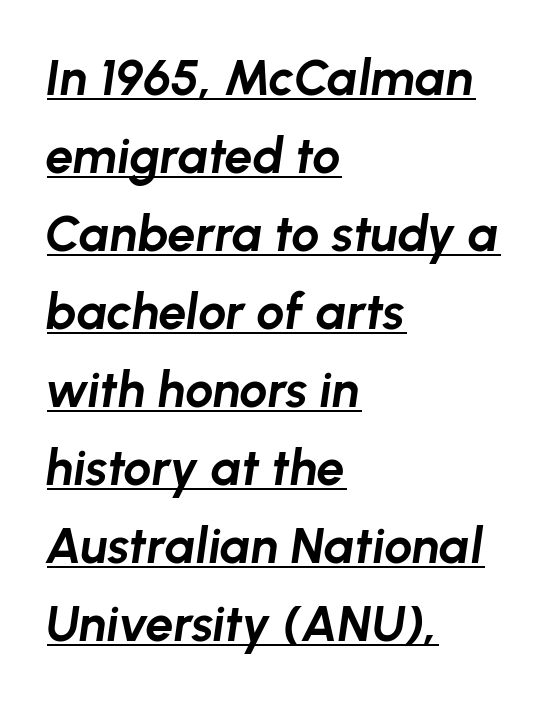
Q: Is the text bold? A: Yes.
Q: Is the text italic (slanted)? A: Yes, it leans right by about 8 degrees.
Q: Is the text underlined? A: Yes.
Q: How is the paragraph aligned? A: Left-aligned.
Q: Is the spacing between letters normal or unusually wide? A: Normal.
Q: Is the spacing between lines tight, normal or loose? A: Normal.
Q: Width (condensed, normal, or wide)? A: Normal.
Q: Stroke contrast? A: Low.
Q: x-height? A: Medium.
Q: Monospaced? A: No.
